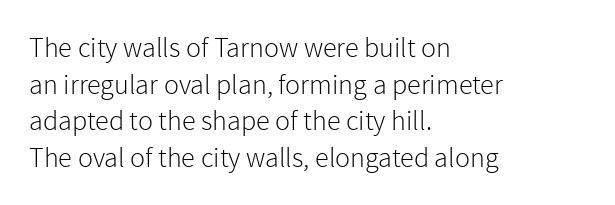
Q: Is the text bold? A: No.
Q: Is the text italic (slanted)? A: No, it is upright.
Q: Is the typeface a serif or a sans-serif typeface? A: Sans-serif.
Q: Is the text underlined? A: No.
Q: How is the paragraph aligned? A: Left-aligned.
Q: Is the spacing between letters normal or unusually wide? A: Normal.
Q: Is the spacing between lines tight, normal or loose? A: Normal.
Q: Width (condensed, normal, or wide)? A: Normal.
Q: x-height? A: Medium.
Q: Monospaced? A: No.
